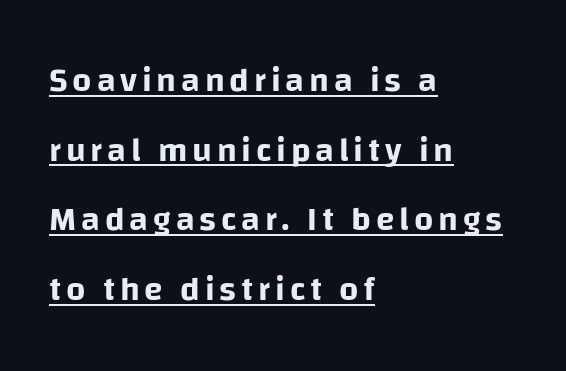
The passage shown is typed in a proportional face where columns would drift. Students, observe: this is what heavily led, spacious text looks like. The rendering anchors every line to the left-hand side. These characters rest on top of a visible drawn line. Serif or sans? Sans — the stroke terminals are bare.
